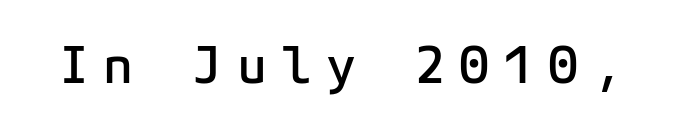
The image shows 50 px semibold sans-serif type, upright; set unusually wide letter spacing (+0.29 em), not underlined; low stroke contrast and a medium x-height.
